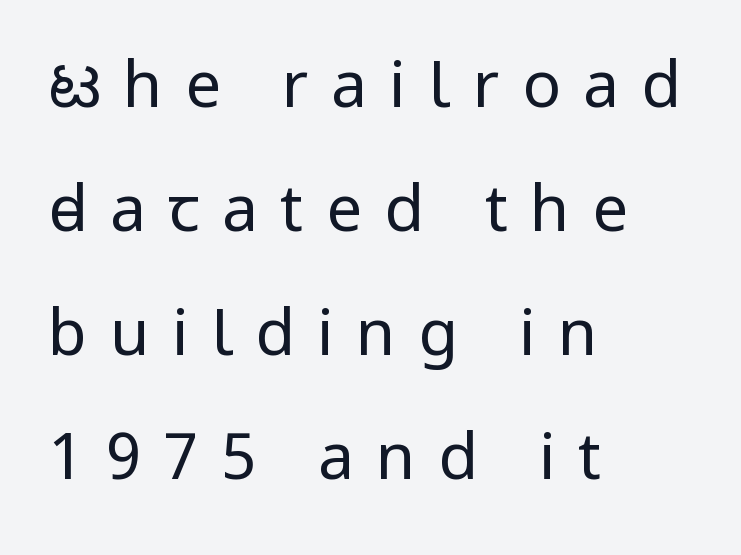
Leading: increased. The lettering stays uniformly vertical, giving the passage a roman look. Weight: not bold — regular or lighter. Look at the tracking — it's clearly loosened, letters drifting apart. Observe the absence of serifs on each vertical stroke in this sample.
